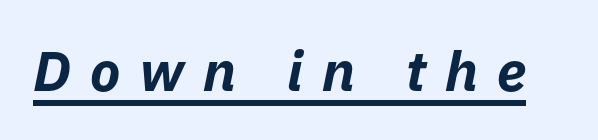
Is the type slanted? Yes — the strokes lean at a clear angle. The face used here is proportionally spaced, like ordinary book or web type. Inter-character spacing is expanded well beyond the font's built-in metrics. The glyphs are accompanied by a horizontal stroke just below them. The letters are bold, with thick, heavy strokes.
